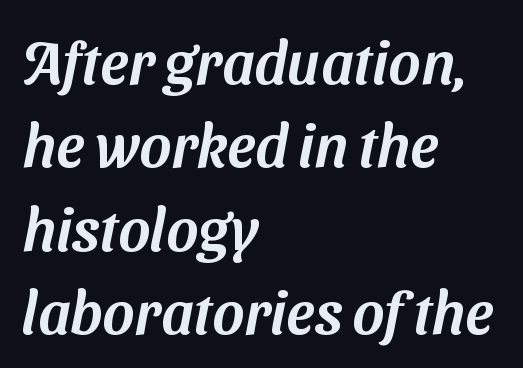
Quick note: interline space is typical. The letters advance in unequal steps, a hallmark of proportional type. The letters sit at their default tracking, neither squeezed nor spread. This rendering uses left alignment, leaving the right contour irregular. Quick note: underline off.
